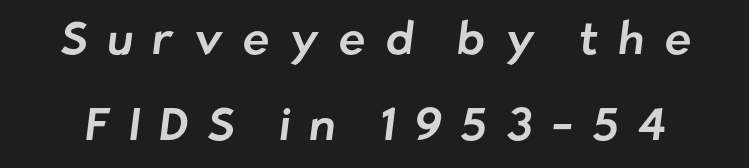
{"serif": "no", "width": "normal", "stroke_contrast": "low", "x_height": "medium", "monospaced": "no", "underline": "no", "line_spacing_ratio": 1.87, "letter_spacing": "wide", "letter_spacing_em": 0.42, "glyph_px": 46}
